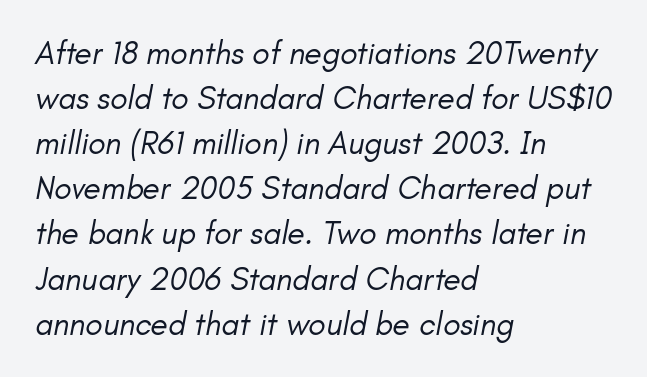
Q: Is the text bold? A: No.
Q: Is the text italic (slanted)? A: Yes, it leans right by about 11 degrees.
Q: Is the text underlined? A: No.
Q: How is the paragraph aligned? A: Left-aligned.
Q: Is the spacing between letters normal or unusually wide? A: Normal.
Q: Is the spacing between lines tight, normal or loose? A: Normal.
Q: Width (condensed, normal, or wide)? A: Normal.
Q: Stroke contrast? A: Low.
Q: x-height? A: Small.
Q: Monospaced? A: No.
